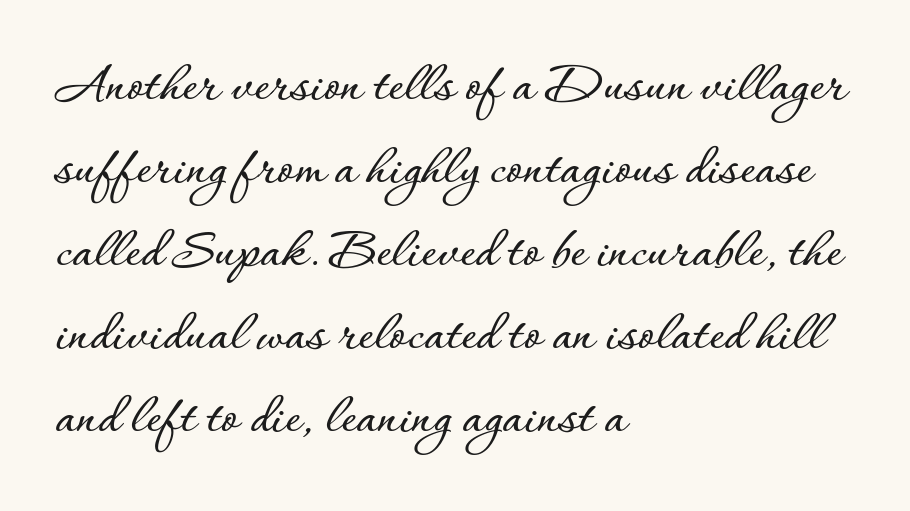
The image shows 58 px text type; set left-aligned, normal line spacing (1.43x), normal letter spacing, not underlined; low stroke contrast and a small x-height.
